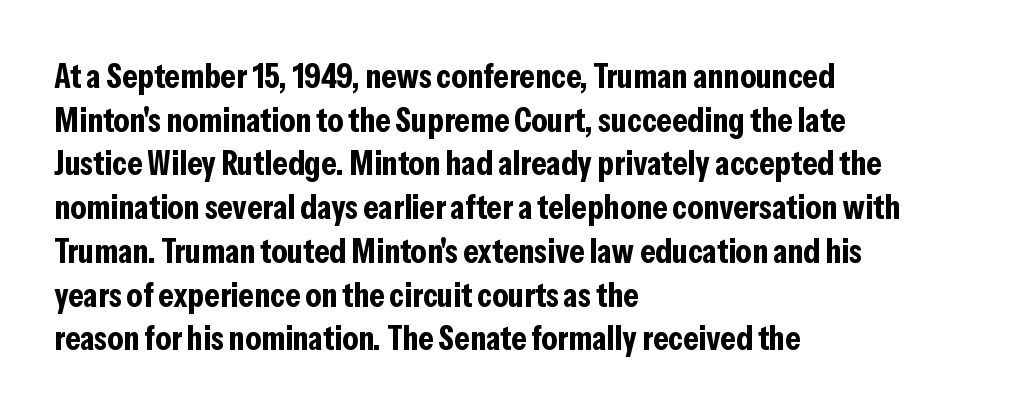
{"serif": "no", "italic": "no", "bold": "yes", "weight": "bold", "width": "condensed", "stroke_contrast": "low", "x_height": "medium", "monospaced": "no", "underline": "no", "align": "left", "line_spacing": "normal", "line_spacing_ratio": 1.25, "letter_spacing": "normal", "letter_spacing_em": 0.0, "glyph_px": 35}
